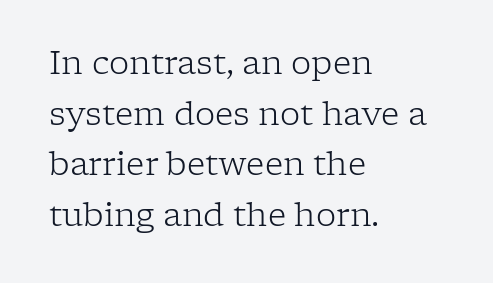
Q: Is the text bold? A: No.
Q: Is the text italic (slanted)? A: No, it is upright.
Q: Is the typeface a serif or a sans-serif typeface? A: Serif.
Q: Is the text underlined? A: No.
Q: How is the paragraph aligned? A: Left-aligned.
Q: Is the spacing between letters normal or unusually wide? A: Normal.
Q: Is the spacing between lines tight, normal or loose? A: Normal.
Q: Width (condensed, normal, or wide)? A: Normal.
Q: Stroke contrast? A: Low.
Q: x-height? A: Medium.
Q: Monospaced? A: No.
